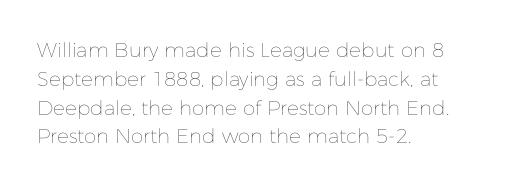
The image shows 20 px text type, upright; set left-aligned, normal line spacing (1.44x), normal letter spacing, not underlined.
